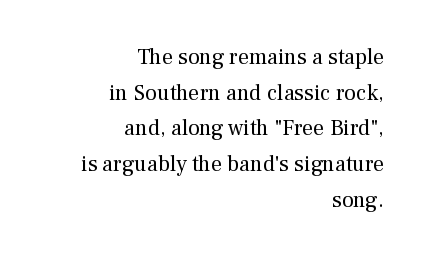
{"italic": "no", "bold": "no", "underline": "no", "align": "right", "line_spacing": "normal", "line_spacing_ratio": 1.62, "letter_spacing": "normal", "letter_spacing_em": 0.0, "glyph_px": 22}
